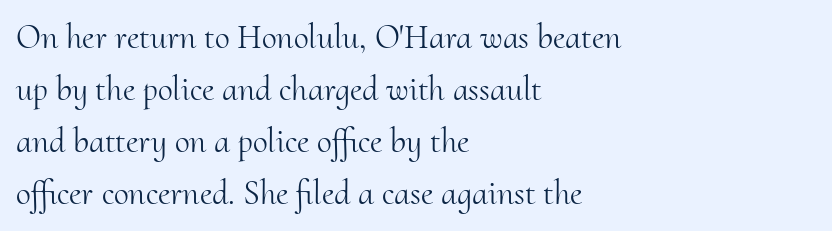
Spacing between characters is what you'd get straight out of the box. Leading matches the norm, producing a regular column. Layout note: lines flush left. No letter is thick-stroked: the sample isn't bold. Descenders hang freely into open space. A typesetter would label this face a serif.
